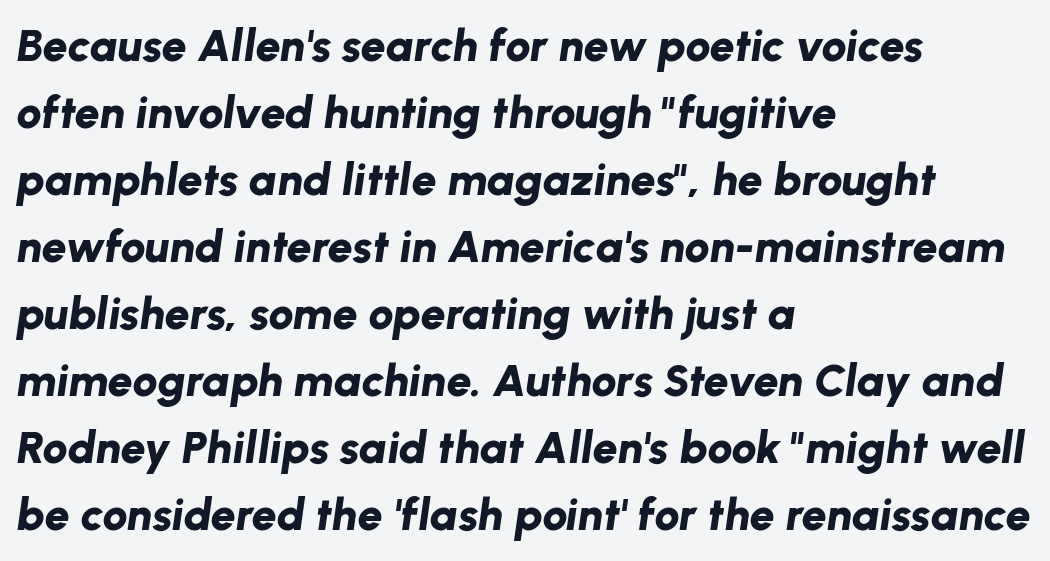
The tracking reads as untouched default to a designer's eye. As a designer I'd log this as weight 700, bold. This sample has the flowing, uneven cadence of proportional lettering. The font's italic variant was chosen for this text. The typesetter chose a ragged-right arrangement here. A clean baseline with only descenders dipping below it.
